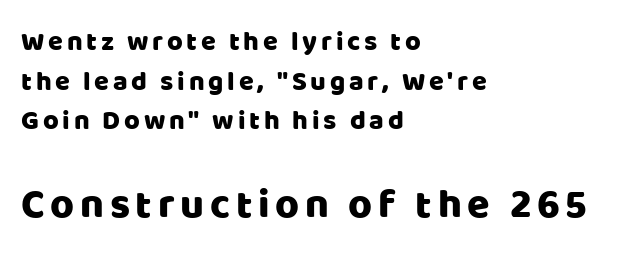
Q: Is the text italic (slanted)? A: No, it is upright.
Q: Is the typeface a serif or a sans-serif typeface? A: Sans-serif.
Q: Is the text underlined? A: No.
Q: How is the paragraph aligned? A: Left-aligned.
Q: Is the spacing between lines tight, normal or loose? A: Normal.
Q: Which block of text is set in a larger size, the first (top) or the second (bottom)? A: The second (bottom) one.
Q: Width (condensed, normal, or wide)? A: Normal.
Q: Stroke contrast? A: Low.
Q: x-height? A: Large.
Q: Monospaced? A: No.
